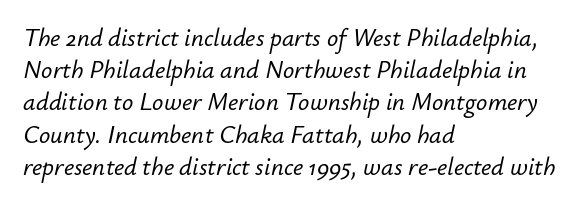
{"italic": "yes", "lean": "right", "slant_degrees": 12, "underline": "no", "align": "left", "line_spacing": "normal", "line_spacing_ratio": 1.29, "letter_spacing": "normal", "letter_spacing_em": 0.0, "glyph_px": 25}
